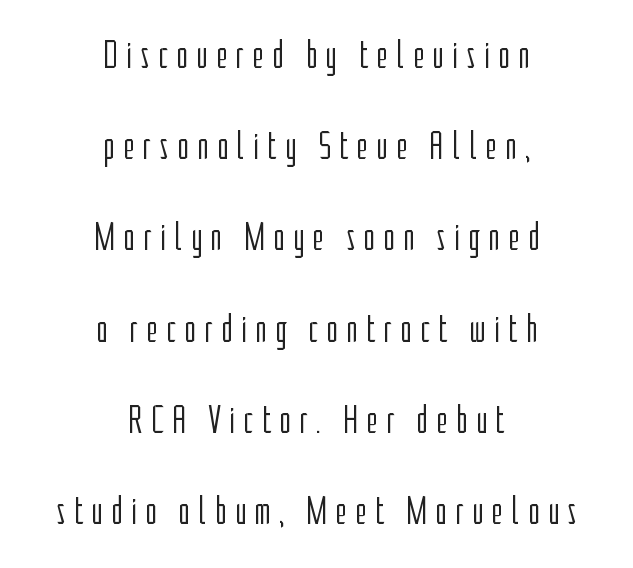
Horizontal alignment here is central, giving a formal, balanced look. Compared with typical body copy, the letter spacing here is much looser. These glyphs show unthickened strokes, regular width or finer. The space beneath each line is pristine and unruled. Leading: increased. Font category for this specimen: sans-serif.
